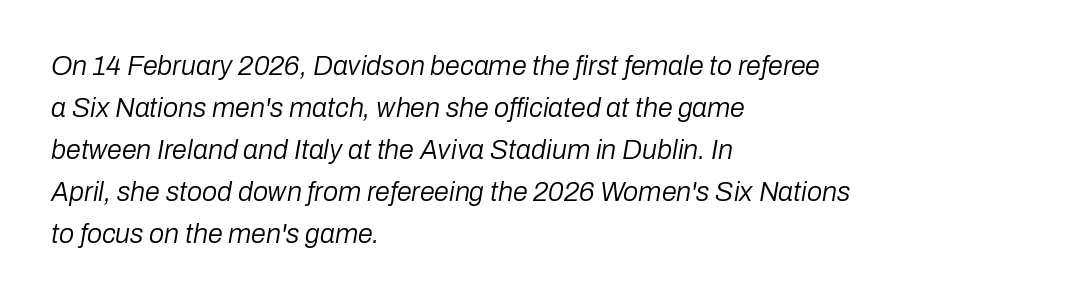
The image shows 27 px text type, italic (leaning right); set left-aligned, normal line spacing (1.56x), normal letter spacing, not underlined.
